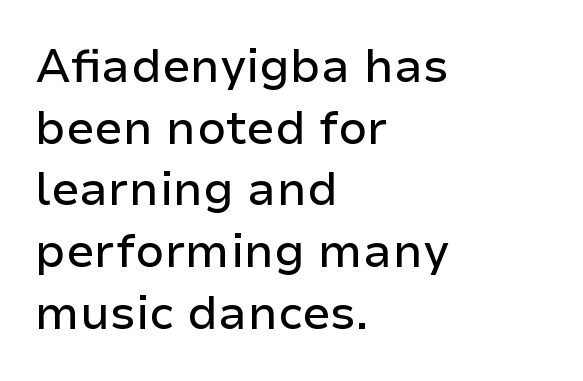
Q: Is the text italic (slanted)? A: No, it is upright.
Q: Is the typeface a serif or a sans-serif typeface? A: Sans-serif.
Q: Is the text underlined? A: No.
Q: How is the paragraph aligned? A: Left-aligned.
Q: Is the spacing between letters normal or unusually wide? A: Normal.
Q: Is the spacing between lines tight, normal or loose? A: Normal.
Q: Width (condensed, normal, or wide)? A: Normal.
Q: Stroke contrast? A: Low.
Q: x-height? A: Medium.
Q: Monospaced? A: No.
